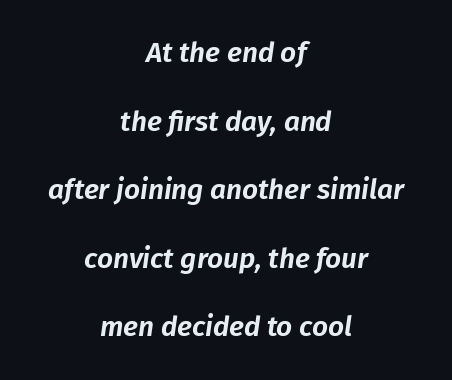
{"italic": "yes", "lean": "right", "slant_degrees": 8, "width": "normal", "stroke_contrast": "low", "x_height": "medium", "monospaced": "no", "underline": "no", "align": "center", "line_spacing": "loose", "line_spacing_ratio": 2.45, "letter_spacing": "normal", "letter_spacing_em": 0.0, "glyph_px": 28}
